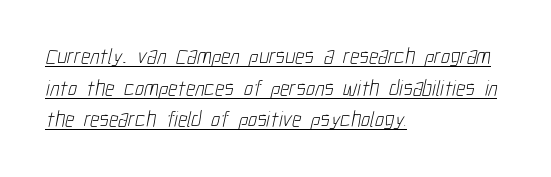
Q: Is the text bold? A: No.
Q: Is the text underlined? A: Yes.
Q: How is the paragraph aligned? A: Left-aligned.
Q: Is the spacing between letters normal or unusually wide? A: Normal.
Q: Is the spacing between lines tight, normal or loose? A: Normal.
